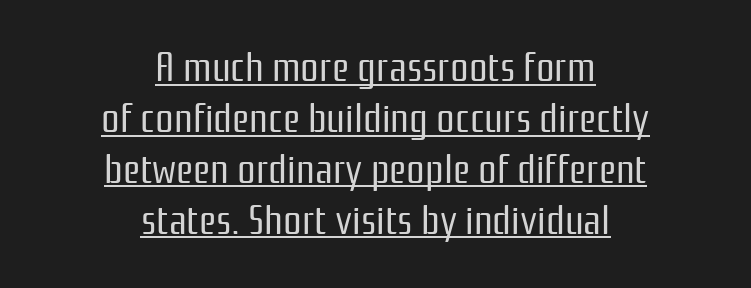
The image shows 41 px regular-weight, condensed sans-serif type, upright; set centered, line spacing 1.24x, normal letter spacing, underlined; low stroke contrast and a medium x-height.
